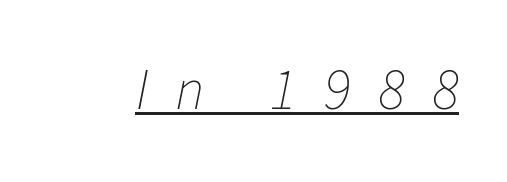
{"italic": "yes", "lean": "right", "slant_degrees": 11, "bold": "no", "weight": "thin", "width": "normal", "stroke_contrast": "low", "x_height": "medium", "monospaced": "no", "underline": "yes", "letter_spacing": "wide", "letter_spacing_em": 0.47, "glyph_px": 58}
